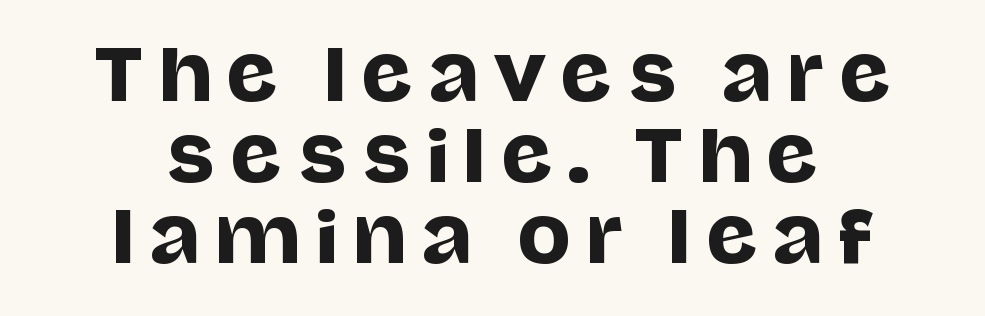
The image shows 71 px sans-serif type, upright; set centered, tight line spacing (1.14x), unusually wide letter spacing (+0.21 em), not underlined; low stroke contrast and a large x-height.
